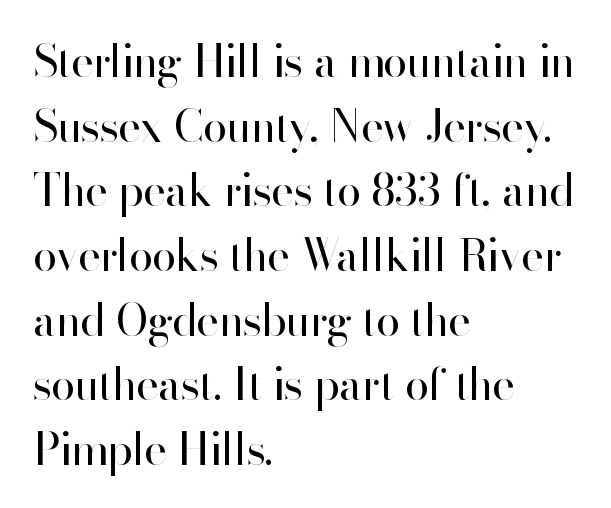
{"serif": "no", "italic": "no", "bold": "no", "weight": "regular", "width": "normal", "stroke_contrast": "high", "x_height": "small", "monospaced": "no", "underline": "no", "align": "left", "line_spacing": "normal", "line_spacing_ratio": 1.47, "letter_spacing": "normal", "letter_spacing_em": 0.0, "glyph_px": 44}
